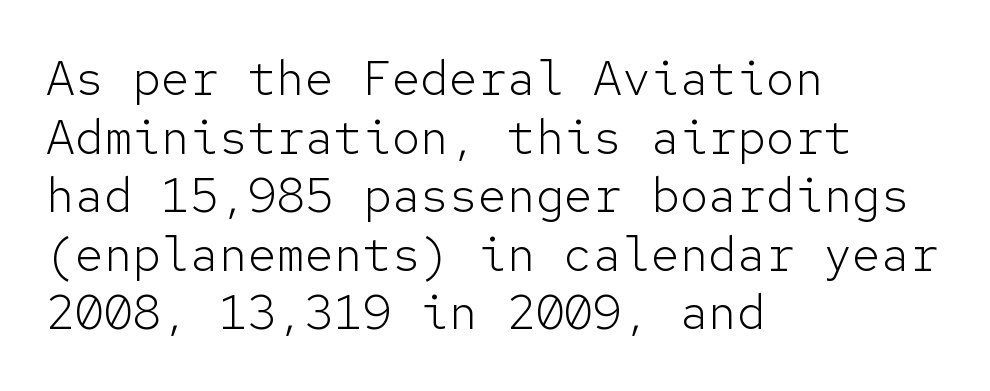
One-word summary of the alignment: left. Posture: vertical. The passage shown is typed in a monospace face where columns stay perfectly aligned. Words appear dense and cohesive because spacing is normal. The passage shown is not underscored anywhere. To sum up the face: it is a sans, with no serifs.
